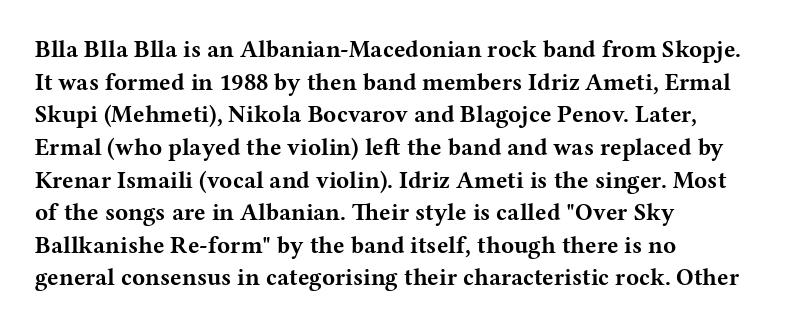
{"italic": "no", "bold": "yes", "underline": "no", "align": "left", "line_spacing": "normal", "line_spacing_ratio": 1.36, "letter_spacing": "normal", "letter_spacing_em": 0.0, "glyph_px": 24}
